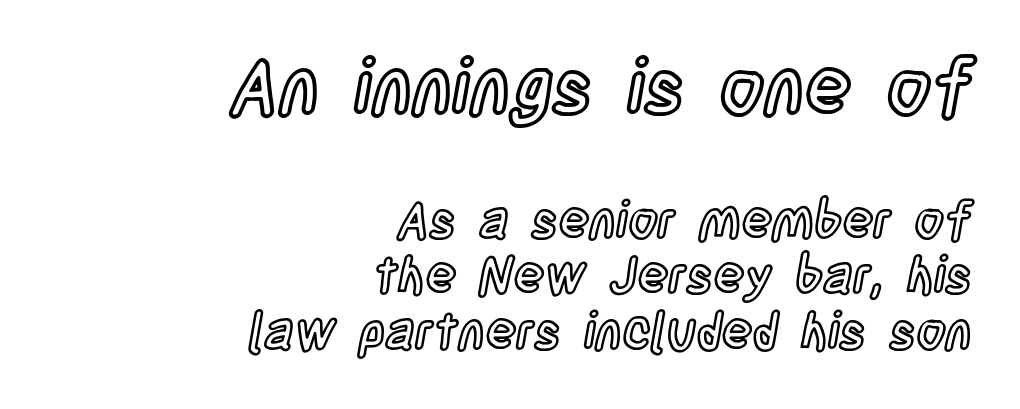
Q: Is the text italic (slanted)? A: Yes.
Q: Is the text underlined? A: No.
Q: How is the paragraph aligned? A: Right-aligned.
Q: Is the spacing between letters normal or unusually wide? A: Normal.
Q: Is the spacing between lines tight, normal or loose? A: Tight.
Q: Which block of text is set in a larger size, the first (top) or the second (bottom)? A: The first (top) one.
Q: Width (condensed, normal, or wide)? A: Condensed.
Q: x-height? A: Large.
Q: Monospaced? A: No.
